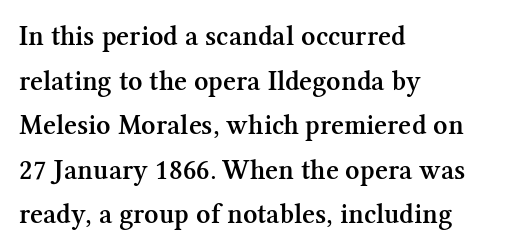
Q: Is the text bold? A: Semi-bold.
Q: Is the text italic (slanted)? A: No, it is upright.
Q: Is the typeface a serif or a sans-serif typeface? A: Serif.
Q: Is the text underlined? A: No.
Q: How is the paragraph aligned? A: Left-aligned.
Q: Is the spacing between letters normal or unusually wide? A: Normal.
Q: Is the spacing between lines tight, normal or loose? A: Normal.
Q: Width (condensed, normal, or wide)? A: Normal.
Q: Stroke contrast? A: Medium.
Q: x-height? A: Medium.
Q: Monospaced? A: No.
